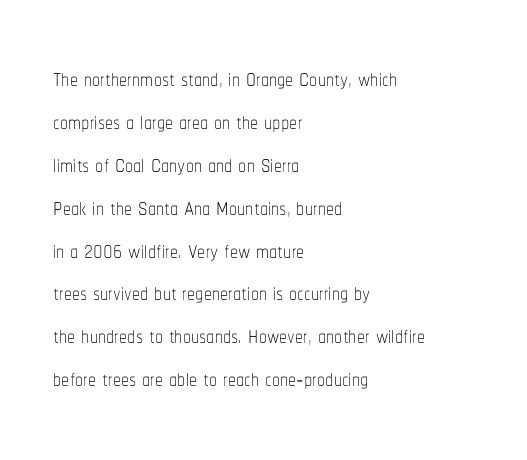
Q: Is the text bold? A: No.
Q: Is the text italic (slanted)? A: No, it is upright.
Q: Is the text underlined? A: No.
Q: How is the paragraph aligned? A: Left-aligned.
Q: Is the spacing between letters normal or unusually wide? A: Normal.
Q: Is the spacing between lines tight, normal or loose? A: Normal.
Q: Width (condensed, normal, or wide)? A: Condensed.
Q: Stroke contrast? A: Low.
Q: x-height? A: Medium.
Q: Monospaced? A: No.
